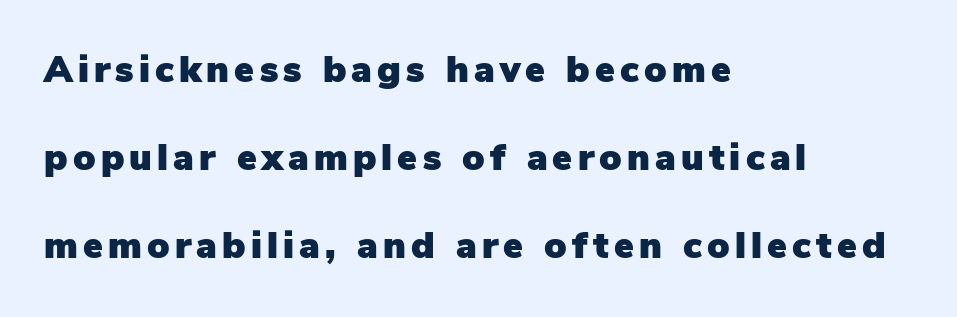
Q: Is the text italic (slanted)? A: No, it is upright.
Q: Is the typeface a serif or a sans-serif typeface? A: Sans-serif.
Q: Is the text underlined? A: No.
Q: How is the paragraph aligned? A: Left-aligned.
Q: Is the spacing between lines tight, normal or loose? A: Loose.
Q: Width (condensed, normal, or wide)? A: Normal.
Q: Stroke contrast? A: Low.
Q: x-height? A: Medium.
Q: Monospaced? A: No.
